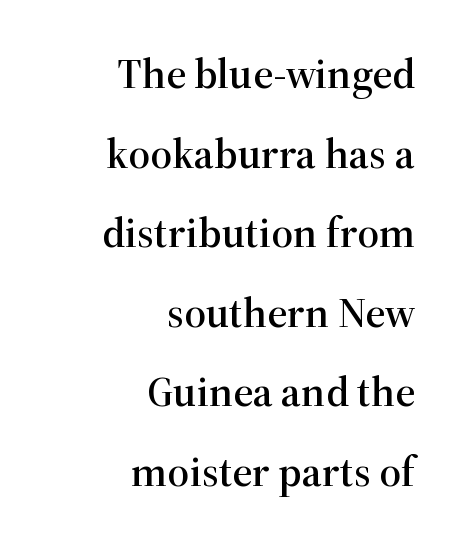
Q: Is the text italic (slanted)? A: No, it is upright.
Q: Is the typeface a serif or a sans-serif typeface? A: Serif.
Q: Is the text underlined? A: No.
Q: How is the paragraph aligned? A: Right-aligned.
Q: Is the spacing between letters normal or unusually wide? A: Normal.
Q: Width (condensed, normal, or wide)? A: Normal.
Q: Stroke contrast? A: High.
Q: x-height? A: Medium.
Q: Monospaced? A: No.
